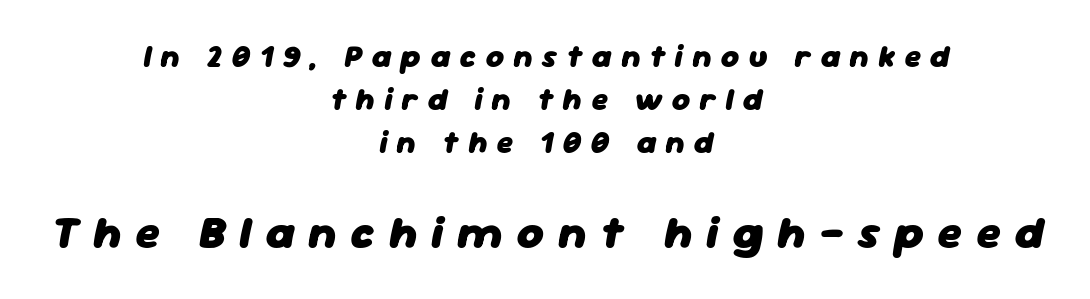
The image shows 46 px heavy type, italic (leaning right); set centered, normal line spacing (1.39x), unusually wide letter spacing (+0.3 em), not underlined; the second (bottom) block is 1.48x larger; low stroke contrast and a medium x-height.
